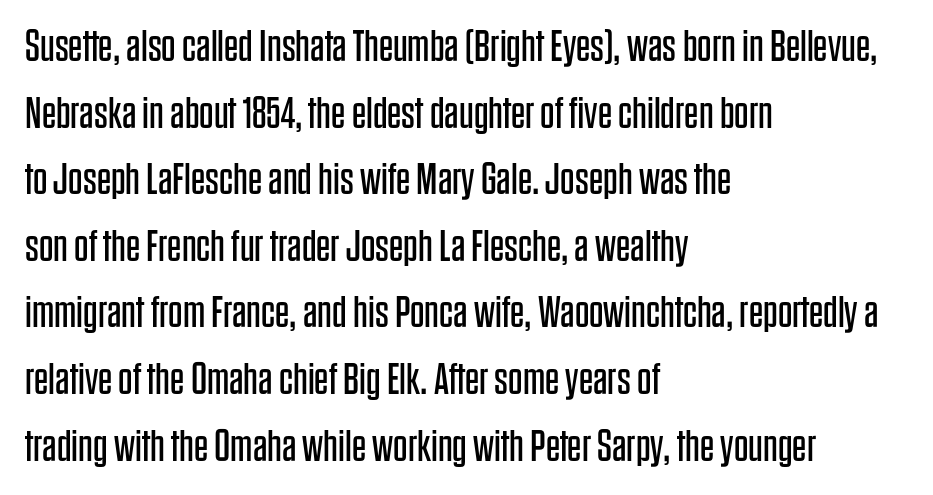
The image shows 45 px regular-weight, condensed sans-serif type, upright; set left-aligned, normal line spacing (1.48x), normal letter spacing, not underlined; low stroke contrast and a large x-height.
